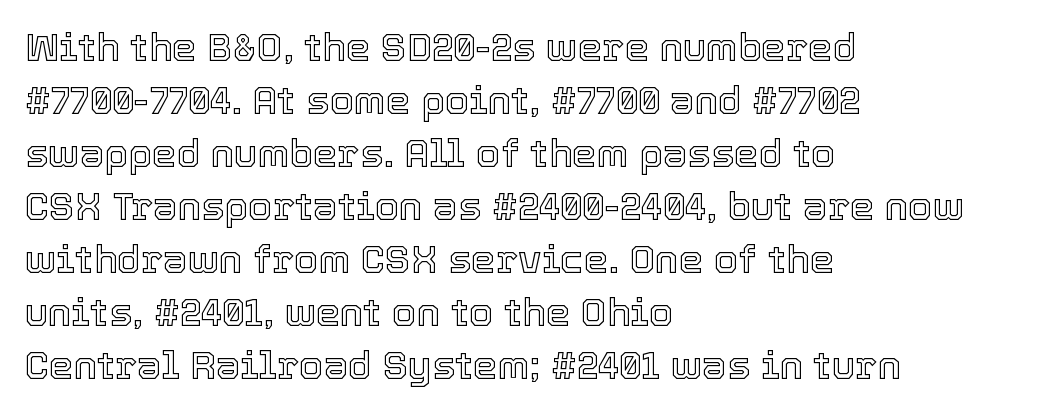
The image shows 39 px text type, upright; set left-aligned, normal line spacing (1.36x), normal letter spacing, not underlined; a medium x-height.
